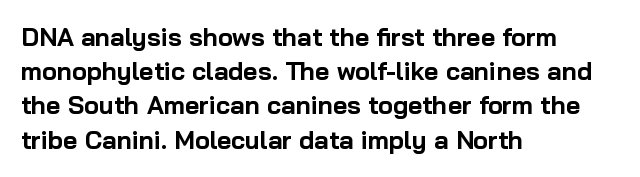
{"italic": "no", "bold": "yes", "underline": "no", "align": "left", "line_spacing": "normal", "line_spacing_ratio": 1.37, "letter_spacing": "normal", "letter_spacing_em": 0.0, "glyph_px": 25}
